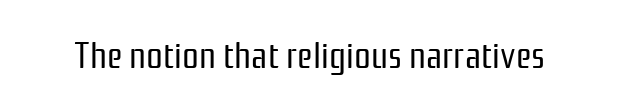
The image shows 37 px regular-weight, condensed sans-serif type, upright; set normal letter spacing, not underlined; low stroke contrast and a medium x-height.
